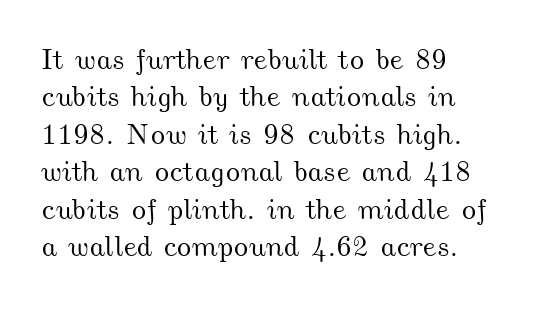
Q: Is the text underlined? A: No.
Q: How is the paragraph aligned? A: Left-aligned.
Q: Is the spacing between letters normal or unusually wide? A: Normal.
Q: Is the spacing between lines tight, normal or loose? A: Normal.
Q: Width (condensed, normal, or wide)? A: Wide.
Q: Stroke contrast? A: Medium.
Q: x-height? A: Small.
Q: Monospaced? A: No.
